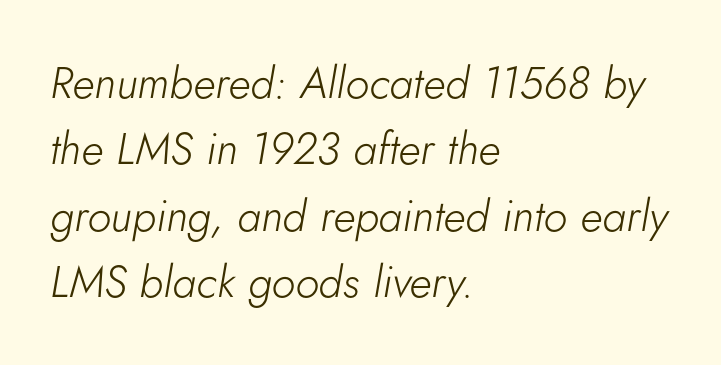
{"italic": "yes", "lean": "right", "slant_degrees": 5, "bold": "no", "weight": "light", "width": "normal", "stroke_contrast": "low", "x_height": "small", "monospaced": "no", "underline": "no", "align": "left", "line_spacing": "normal", "line_spacing_ratio": 1.51, "letter_spacing": "normal", "letter_spacing_em": 0.0, "glyph_px": 44}
